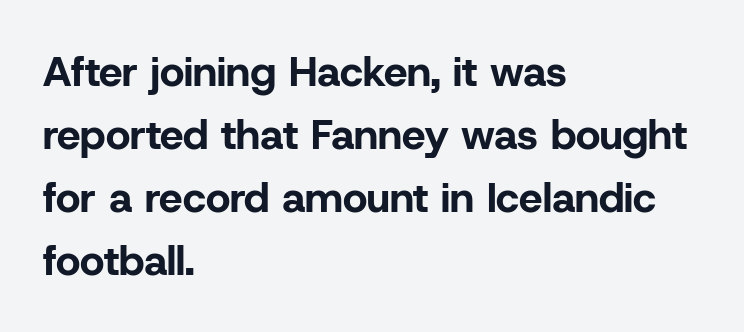
{"serif": "no", "italic": "no", "bold": "yes", "weight": "bold", "width": "normal", "stroke_contrast": "low", "x_height": "medium", "monospaced": "no", "underline": "no", "align": "left", "line_spacing": "normal", "line_spacing_ratio": 1.5, "letter_spacing": "normal", "letter_spacing_em": 0.0, "glyph_px": 42}
